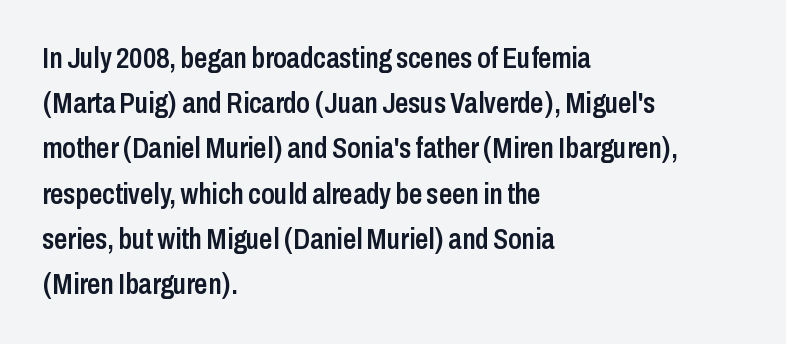
Q: Is the text bold? A: Semi-bold.
Q: Is the text italic (slanted)? A: No, it is upright.
Q: Is the typeface a serif or a sans-serif typeface? A: Sans-serif.
Q: Is the text underlined? A: No.
Q: How is the paragraph aligned? A: Left-aligned.
Q: Is the spacing between letters normal or unusually wide? A: Normal.
Q: Is the spacing between lines tight, normal or loose? A: Normal.
Q: Width (condensed, normal, or wide)? A: Condensed.
Q: Stroke contrast? A: Low.
Q: x-height? A: Medium.
Q: Monospaced? A: No.
